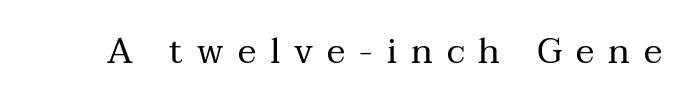
{"serif": "yes", "italic": "no", "bold": "no", "weight": "regular", "width": "normal", "stroke_contrast": "medium", "x_height": "medium", "monospaced": "no", "underline": "no", "letter_spacing": "wide", "letter_spacing_em": 0.4, "glyph_px": 35}
